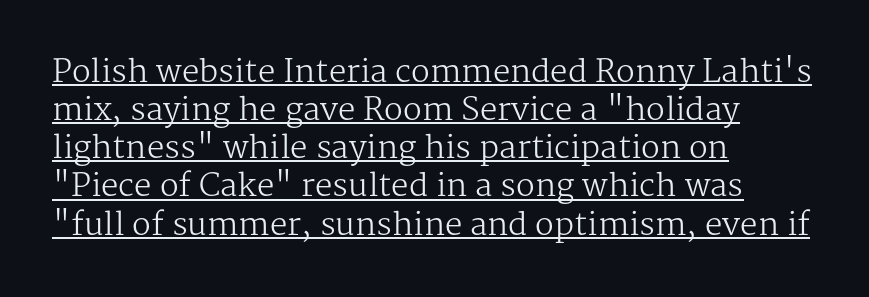
The image shows 31 px regular-weight serif type, upright; set left-aligned, line spacing 1.23x, normal letter spacing, underlined; medium stroke contrast and a medium x-height.
